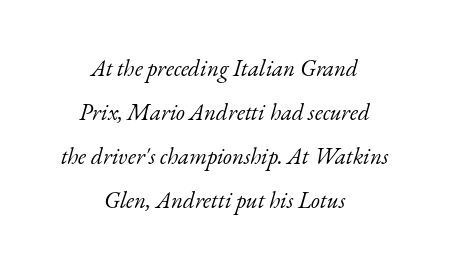
{"italic": "yes", "lean": "right", "slant_degrees": 17, "bold": "no", "underline": "no", "align": "center", "line_spacing": "loose", "line_spacing_ratio": 1.91, "letter_spacing": "normal", "letter_spacing_em": 0.0, "glyph_px": 23}
